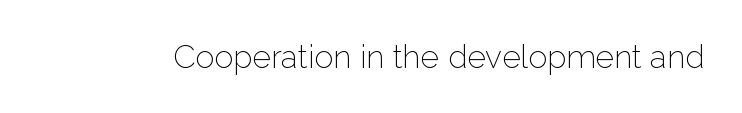
{"serif": "no", "italic": "no", "bold": "no", "weight": "thin", "width": "normal", "stroke_contrast": "low", "x_height": "medium", "monospaced": "no", "underline": "no", "letter_spacing": "normal", "letter_spacing_em": 0.0, "glyph_px": 32}
